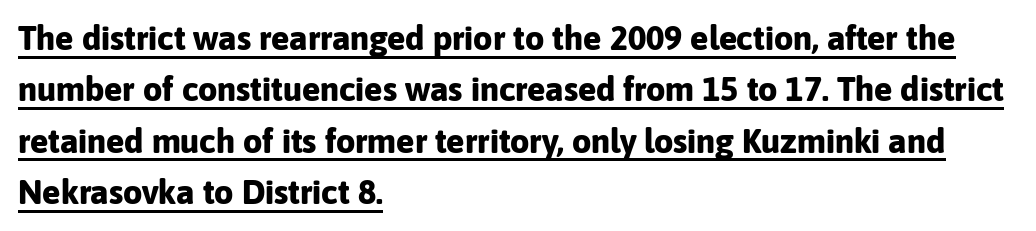
I'd call this a sans setting — the letters go barefoot. The rows are spaced the way most documents space them. This is heavy type, rendered in bold. If you drew a line through each stem, it would be perfectly vertical. Here the designer chose a conventional face with non-uniform glyph widths.
